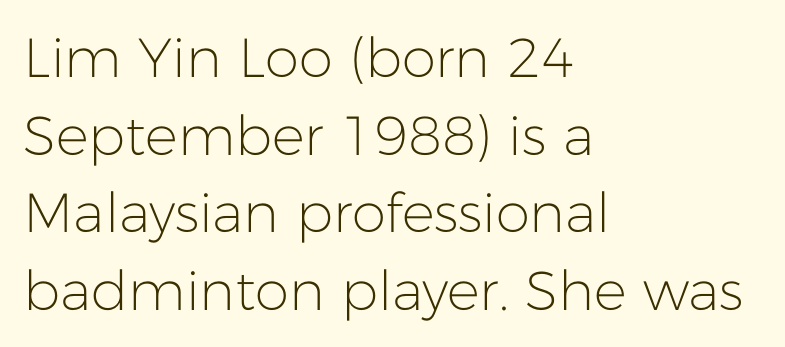
Q: Is the text bold? A: No.
Q: Is the text italic (slanted)? A: No, it is upright.
Q: Is the typeface a serif or a sans-serif typeface? A: Sans-serif.
Q: Is the text underlined? A: No.
Q: How is the paragraph aligned? A: Left-aligned.
Q: Is the spacing between letters normal or unusually wide? A: Normal.
Q: Is the spacing between lines tight, normal or loose? A: Normal.
Q: Width (condensed, normal, or wide)? A: Normal.
Q: Stroke contrast? A: Low.
Q: x-height? A: Medium.
Q: Monospaced? A: No.
